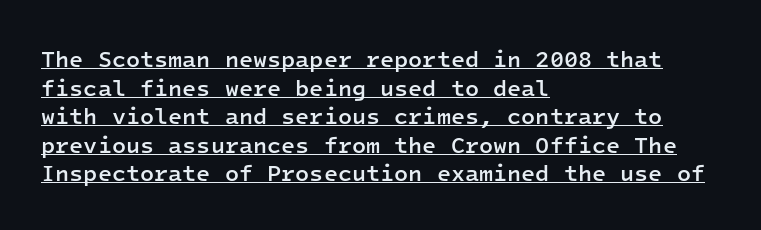
The axis of the letterforms is exactly vertical. Line beginnings align vertically; line endings do not. These lines carry some extra weight — a demibold, not a full bold. Beneath each row of characters lies a ruled line.
